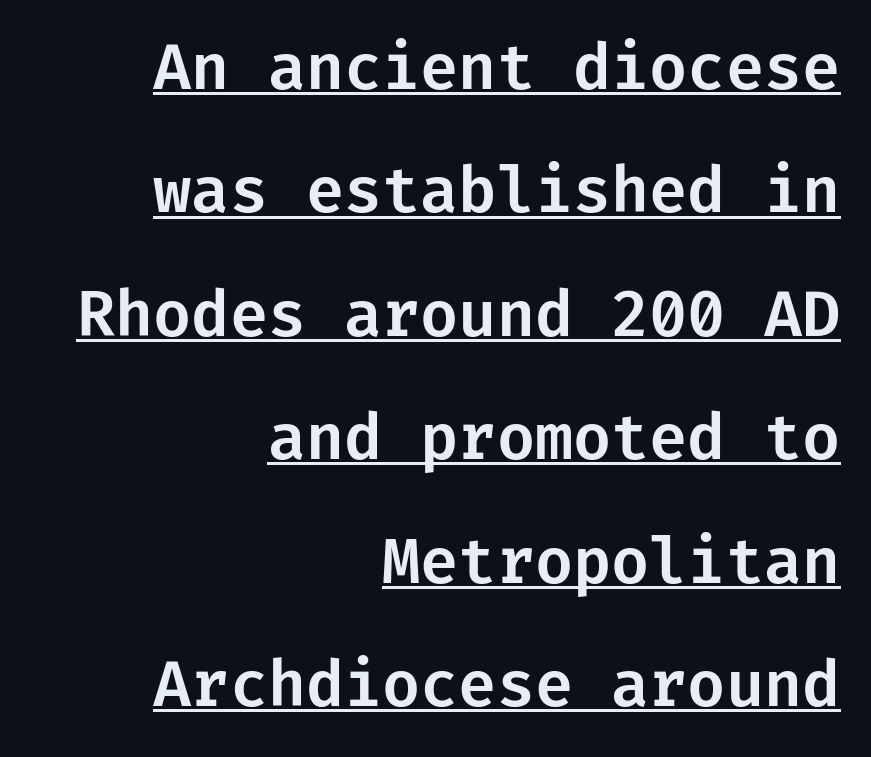
{"serif": "no", "italic": "no", "width": "normal", "stroke_contrast": "low", "x_height": "medium", "underline": "yes", "align": "right", "line_spacing": "loose", "line_spacing_ratio": 1.99, "letter_spacing": "normal", "letter_spacing_em": 0.0, "glyph_px": 62}
